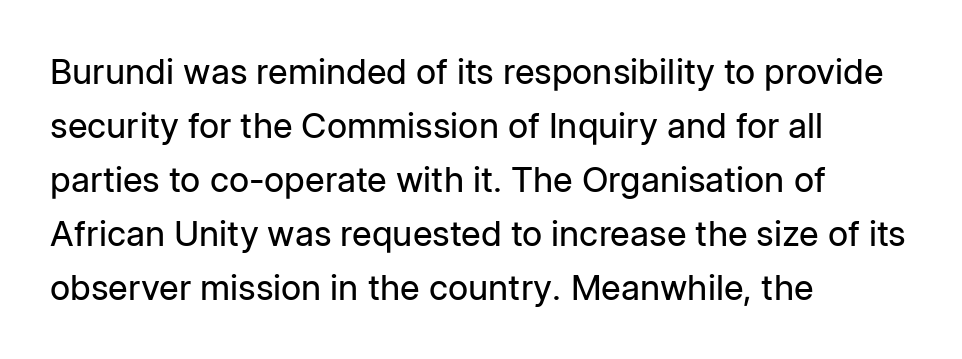
{"serif": "no", "italic": "no", "bold": "no", "weight": "regular", "width": "normal", "stroke_contrast": "low", "x_height": "medium", "monospaced": "no", "underline": "no", "align": "left", "line_spacing": "normal", "line_spacing_ratio": 1.54, "letter_spacing": "normal", "letter_spacing_em": 0.0, "glyph_px": 35}
